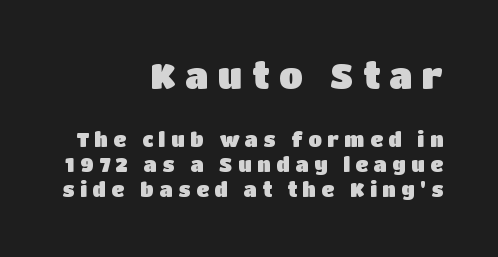
{"serif": "no", "italic": "no", "width": "normal", "stroke_contrast": "low", "x_height": "large", "monospaced": "no", "underline": "no", "align": "right", "line_spacing": "normal", "line_spacing_ratio": 1.26, "letter_spacing": "wide", "letter_spacing_em": 0.28, "larger_block": "first", "size_ratio": 1.75, "glyph_px": 35}
